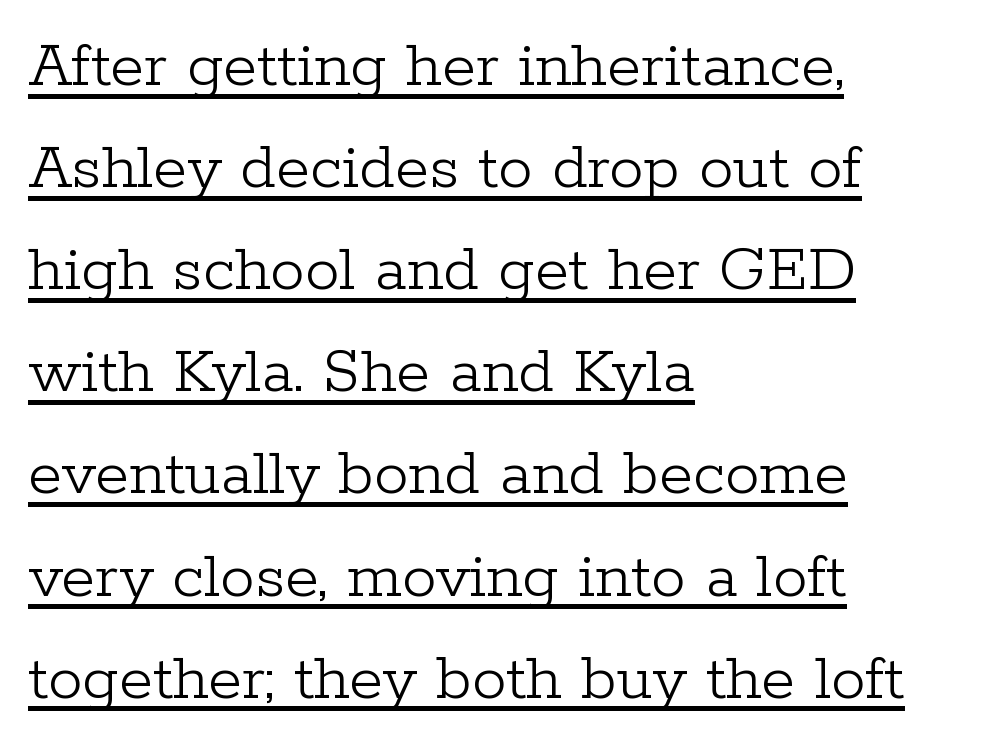
Is there an underline? Yes — a line sits under the letters. Is there much room between lines? A standard amount, neither cramped nor airy. Note the varied advance widths — an 'i' is clearly narrower than an 'm'. No extra ink here — the face is not bold. The letters stand upright; this is a roman face.
